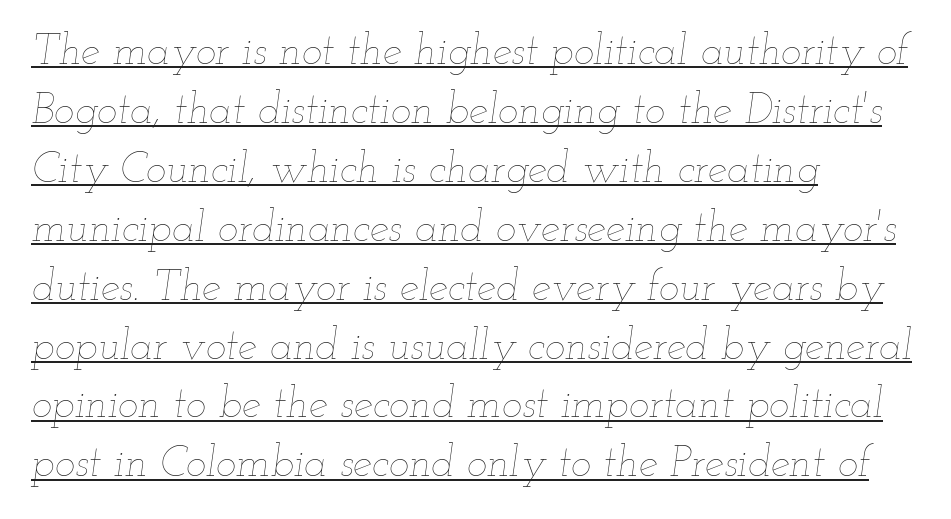
{"italic": "yes", "lean": "right", "slant_degrees": 12, "bold": "no", "weight": "thin", "width": "wide", "stroke_contrast": "low", "x_height": "small", "monospaced": "no", "underline": "yes", "align": "left", "line_spacing": "normal", "line_spacing_ratio": 1.37, "letter_spacing": "normal", "letter_spacing_em": 0.0, "glyph_px": 43}
